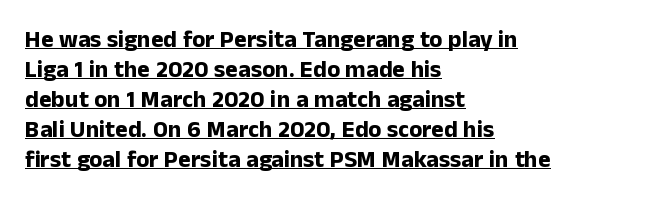
Q: Is the text bold? A: Yes.
Q: Is the text italic (slanted)? A: No, it is upright.
Q: Is the text underlined? A: Yes.
Q: How is the paragraph aligned? A: Left-aligned.
Q: Is the spacing between letters normal or unusually wide? A: Normal.
Q: Is the spacing between lines tight, normal or loose? A: Normal.
